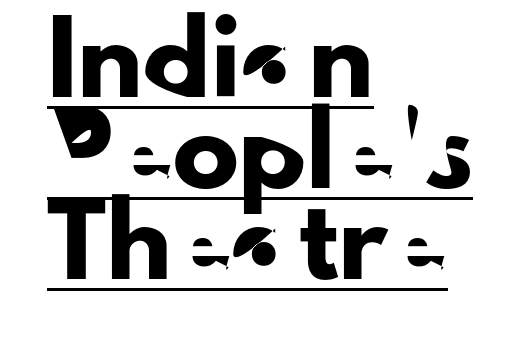
{"serif": "no", "italic": "no", "width": "normal", "stroke_contrast": "low", "x_height": "small", "monospaced": "no", "underline": "yes", "align": "left", "line_spacing": "normal", "line_spacing_ratio": 1.38, "letter_spacing": "normal", "letter_spacing_em": 0.0, "glyph_px": 66}
